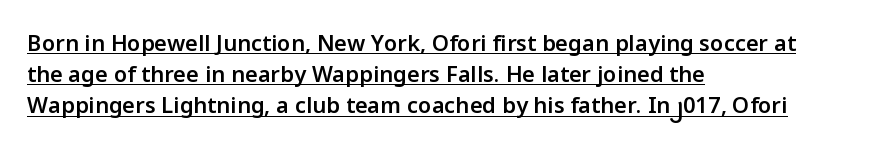
Q: Is the text bold? A: Semi-bold.
Q: Is the text italic (slanted)? A: No, it is upright.
Q: Is the text underlined? A: Yes.
Q: How is the paragraph aligned? A: Left-aligned.
Q: Is the spacing between letters normal or unusually wide? A: Normal.
Q: Is the spacing between lines tight, normal or loose? A: Normal.
